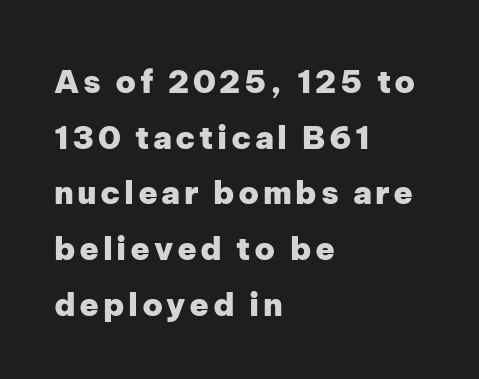
{"serif": "no", "italic": "no", "bold": "yes", "weight": "heavy", "width": "normal", "stroke_contrast": "low", "x_height": "medium", "monospaced": "no", "underline": "no", "align": "left", "line_spacing_ratio": 1.74, "glyph_px": 32}
